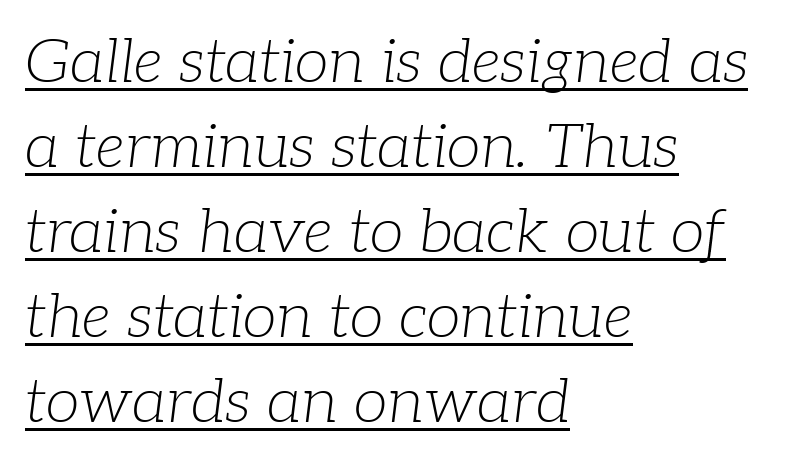
This sample uses plain, unmodified letter spacing. The whole block is typeset with a tilt. Underlined type. This block has exactly the height ordinary leading produces. This is not heavy type; no bold has been used.
